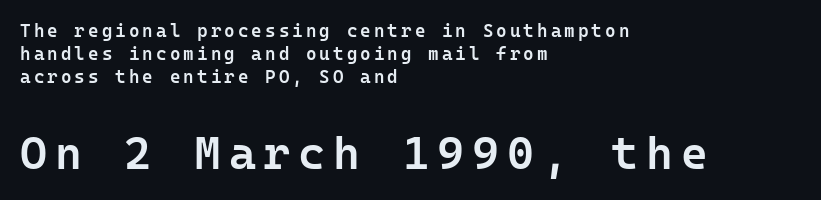
The image shows 46 px semibold sans-serif type, upright, monospaced; set left-aligned, normal line spacing (1.28x), not underlined; the second (bottom) block is 2.56x larger; low stroke contrast and a medium x-height.
